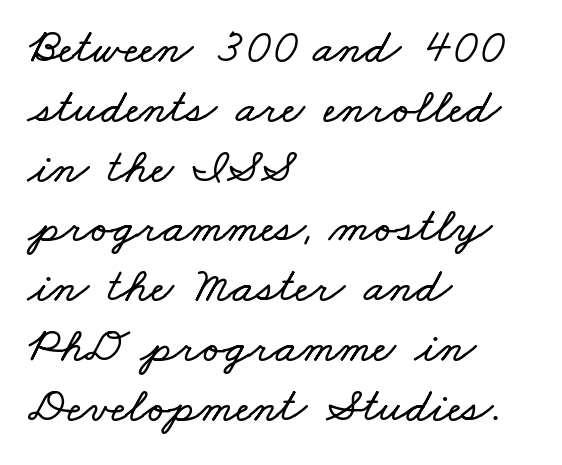
The image shows 49 px wide type; set left-aligned, line spacing 1.22x, normal letter spacing, not underlined; low stroke contrast and a small x-height.
